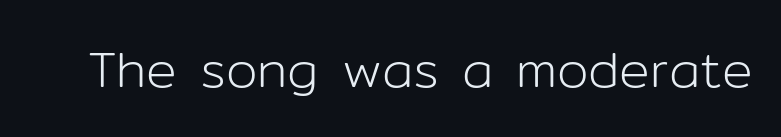
Q: Is the text bold? A: No.
Q: Is the text italic (slanted)? A: No, it is upright.
Q: Is the typeface a serif or a sans-serif typeface? A: Sans-serif.
Q: Is the text underlined? A: No.
Q: Is the spacing between letters normal or unusually wide? A: Normal.
Q: Width (condensed, normal, or wide)? A: Normal.
Q: Stroke contrast? A: Low.
Q: x-height? A: Medium.
Q: Monospaced? A: No.
